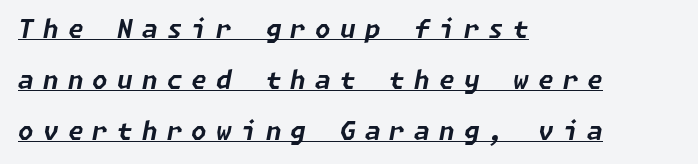
Glance below the letters and you will spot a drawn line. The passage shown has open, widely tracked lettering throughout. A classic flush-left, rag-right setting is used for this passage. Compared with ordinary roman type, these characters are visibly tilted.
